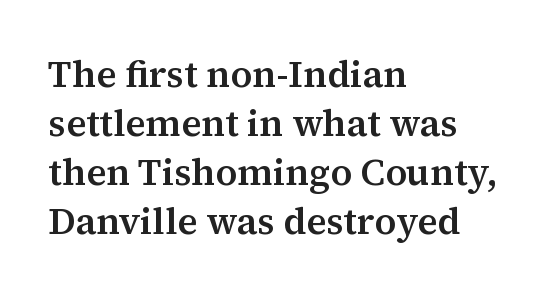
The image shows 37 px serif type, upright; set left-aligned, normal line spacing (1.32x), normal letter spacing, not underlined; medium stroke contrast and a medium x-height.
